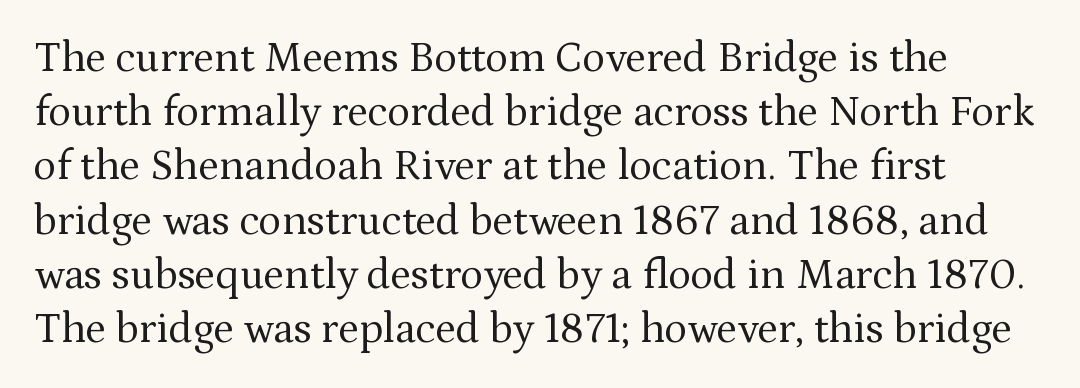
Q: Is the text bold? A: No.
Q: Is the text italic (slanted)? A: No, it is upright.
Q: Is the typeface a serif or a sans-serif typeface? A: Serif.
Q: Is the text underlined? A: No.
Q: Is the spacing between letters normal or unusually wide? A: Normal.
Q: Is the spacing between lines tight, normal or loose? A: Normal.
Q: Width (condensed, normal, or wide)? A: Normal.
Q: Stroke contrast? A: Medium.
Q: x-height? A: Medium.
Q: Monospaced? A: No.
